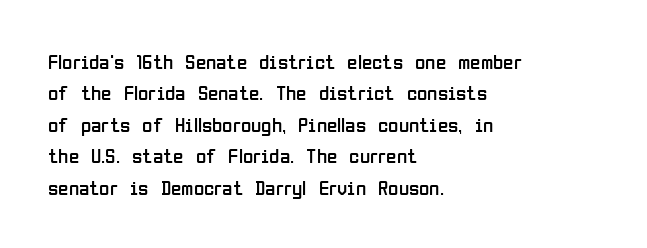
The image shows 21 px text type, upright; set left-aligned, normal line spacing (1.5x), normal letter spacing, not underlined.
